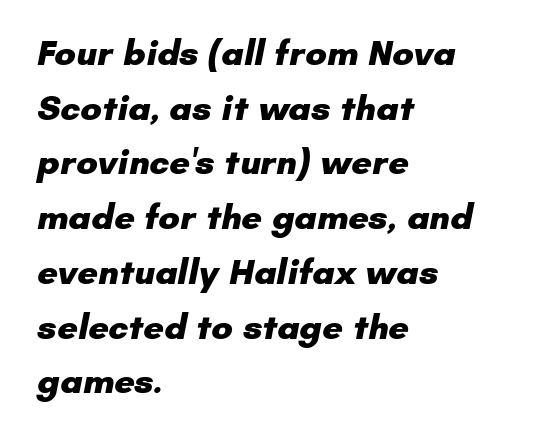
Q: Is the text bold? A: Yes.
Q: Is the typeface a serif or a sans-serif typeface? A: Sans-serif.
Q: Is the text underlined? A: No.
Q: How is the paragraph aligned? A: Left-aligned.
Q: Is the spacing between letters normal or unusually wide? A: Normal.
Q: Is the spacing between lines tight, normal or loose? A: Normal.
Q: Width (condensed, normal, or wide)? A: Normal.
Q: Stroke contrast? A: Low.
Q: x-height? A: Small.
Q: Monospaced? A: No.
